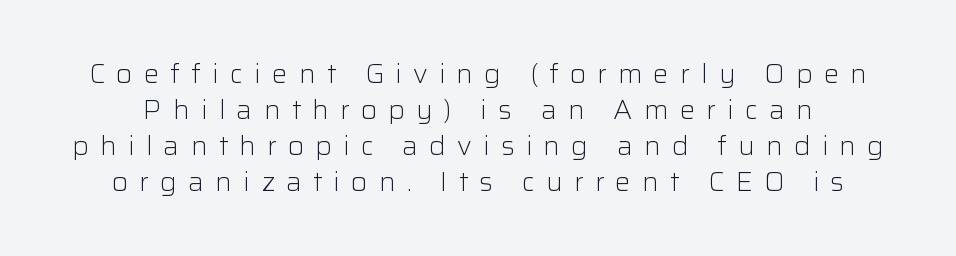
{"italic": "no", "bold": "no", "underline": "no", "line_spacing": "normal", "line_spacing_ratio": 1.38, "letter_spacing": "wide", "letter_spacing_em": 0.43, "glyph_px": 26}
